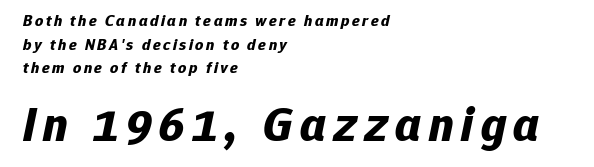
Q: Is the text bold? A: Yes.
Q: Is the text italic (slanted)? A: Yes, it leans right by about 12 degrees.
Q: Is the text underlined? A: No.
Q: How is the paragraph aligned? A: Left-aligned.
Q: Is the spacing between lines tight, normal or loose? A: Normal.
Q: Which block of text is set in a larger size, the first (top) or the second (bottom)? A: The second (bottom) one.
Q: Width (condensed, normal, or wide)? A: Normal.
Q: Stroke contrast? A: Low.
Q: x-height? A: Medium.
Q: Monospaced? A: No.
